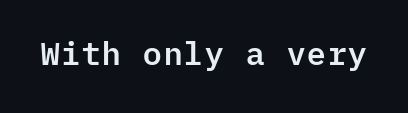
The face used here is rendered with its standard letterfit. Notice how the stems are strictly vertical — no italics here. Grotesque or geometric, the face here clearly has no serifs. The space directly below the letters is spotless.
